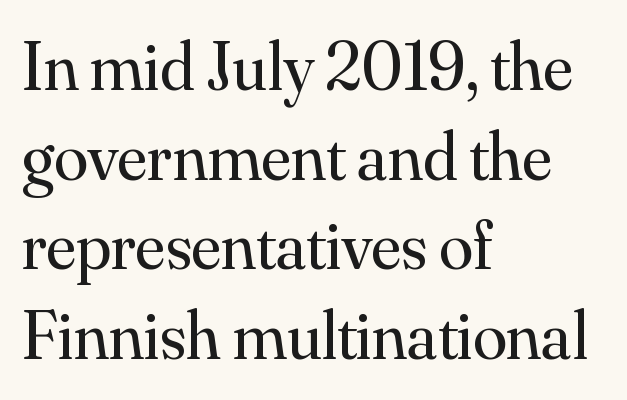
The image shows 69 px regular-weight serif type, upright; set left-aligned, normal line spacing (1.3x), normal letter spacing, not underlined; medium stroke contrast and a small x-height.
